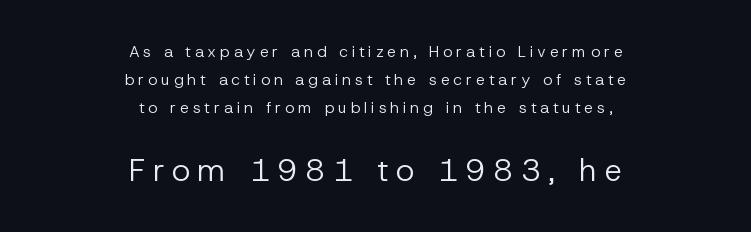
Q: Is the text bold? A: No.
Q: Is the text italic (slanted)? A: No, it is upright.
Q: Is the typeface a serif or a sans-serif typeface? A: Sans-serif.
Q: Is the text underlined? A: No.
Q: How is the paragraph aligned? A: Centered.
Q: Is the spacing between letters normal or unusually wide? A: Unusually wide.
Q: Which block of text is set in a larger size, the first (top) or the second (bottom)? A: The second (bottom) one.
Q: Width (condensed, normal, or wide)? A: Normal.
Q: Stroke contrast? A: Low.
Q: x-height? A: Medium.
Q: Monospaced? A: No.
